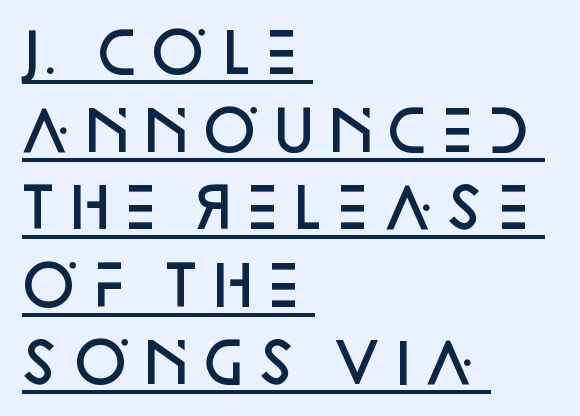
Q: Is the text bold? A: Semi-bold.
Q: Is the text italic (slanted)? A: No, it is upright.
Q: Is the typeface a serif or a sans-serif typeface? A: Sans-serif.
Q: Is the text underlined? A: Yes.
Q: How is the paragraph aligned? A: Left-aligned.
Q: Is the spacing between letters normal or unusually wide? A: Normal.
Q: Is the spacing between lines tight, normal or loose? A: Normal.
Q: Width (condensed, normal, or wide)? A: Normal.
Q: Stroke contrast? A: Low.
Q: x-height? A: Large.
Q: Monospaced? A: No.
